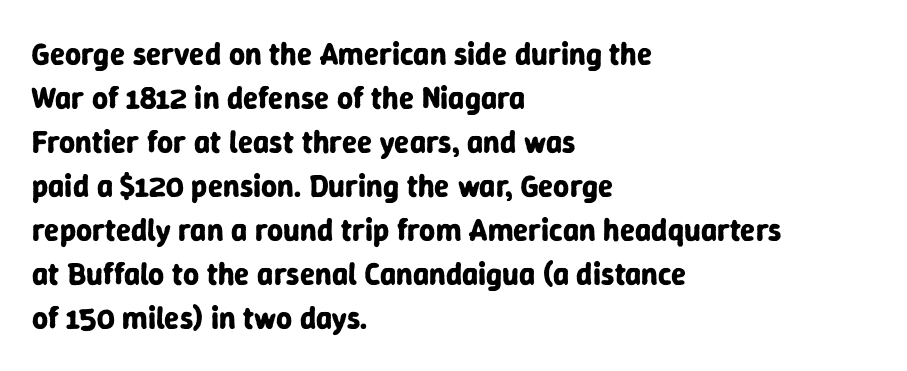
{"serif": "no", "italic": "no", "bold": "yes", "weight": "bold", "width": "normal", "stroke_contrast": "low", "x_height": "medium", "monospaced": "no", "underline": "no", "align": "left", "line_spacing": "normal", "line_spacing_ratio": 1.42, "letter_spacing": "normal", "letter_spacing_em": 0.0, "glyph_px": 31}
